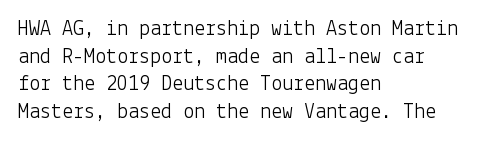
The typeface has the unassuming heft of standard copy or less. Vertical strokes here are truly vertical. A clean baseline with only descenders dipping below it. Default kerning and tracking; the words read as compact shapes.
